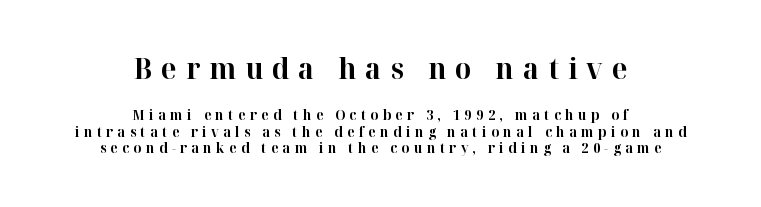
In this sample the first text group is rendered at the bigger scale. The rendering uses natural spacing where letterforms have individual widths. Between one letter and the next there's a generous, obvious gap. One-word summary of the alignment: center.
